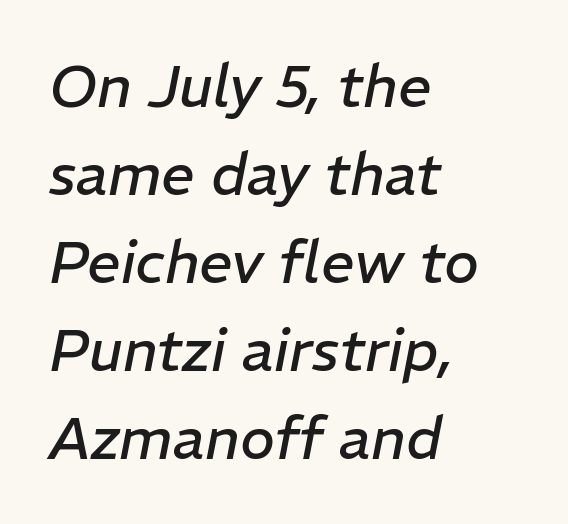
The image shows 59 px regular-weight type, italic (leaning right); set left-aligned, normal line spacing (1.49x), normal letter spacing, not underlined; low stroke contrast and a medium x-height.
